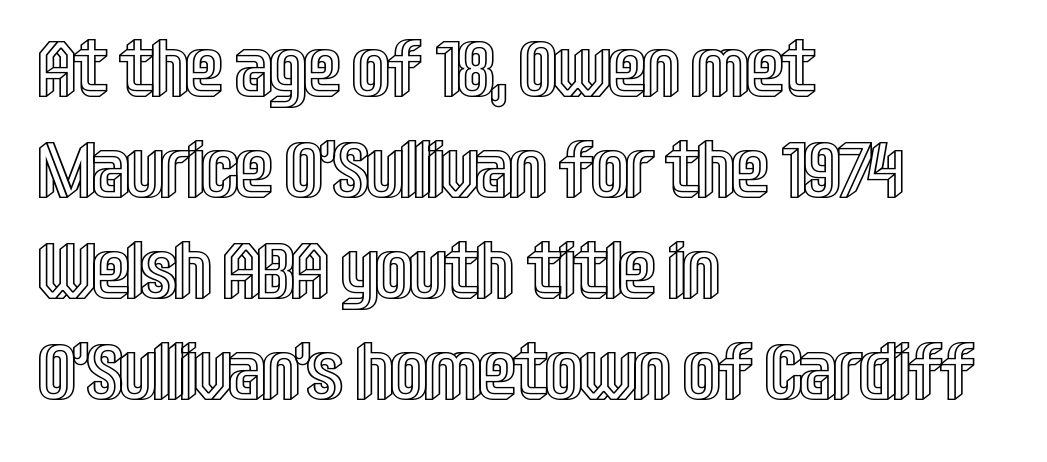
Q: Is the text italic (slanted)? A: No, it is upright.
Q: Is the text underlined? A: No.
Q: How is the paragraph aligned? A: Left-aligned.
Q: Is the spacing between letters normal or unusually wide? A: Normal.
Q: Is the spacing between lines tight, normal or loose? A: Normal.
Q: Width (condensed, normal, or wide)? A: Condensed.
Q: x-height? A: Large.
Q: Monospaced? A: No.
